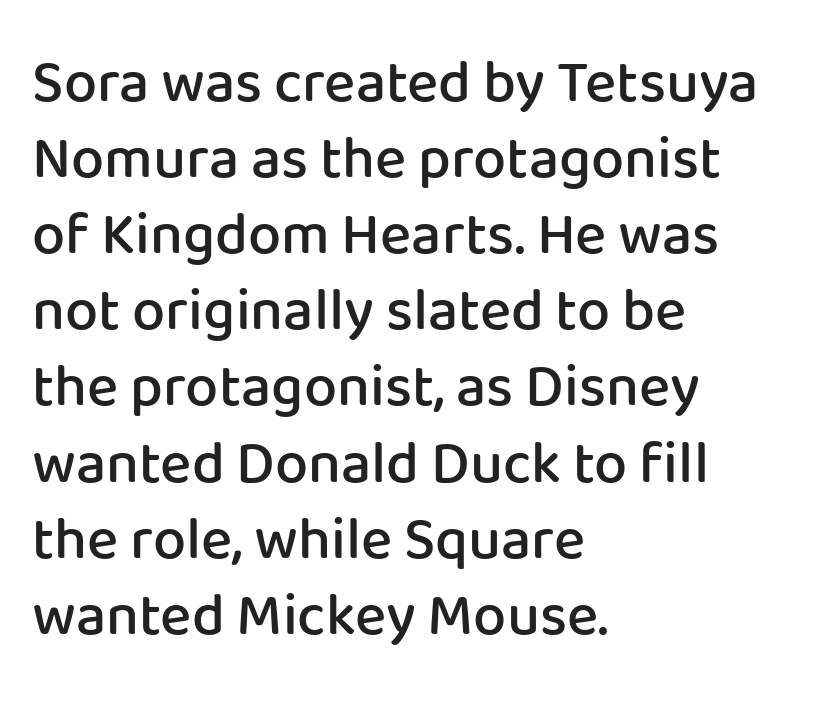
A somewhat darkened texture: the type is semibold rather than bold. What kind of face is this? One without serifs — a sans. Normally led — the rows are evenly, conventionally spaced. The passage is arranged the way most books set body copy — flush left.
